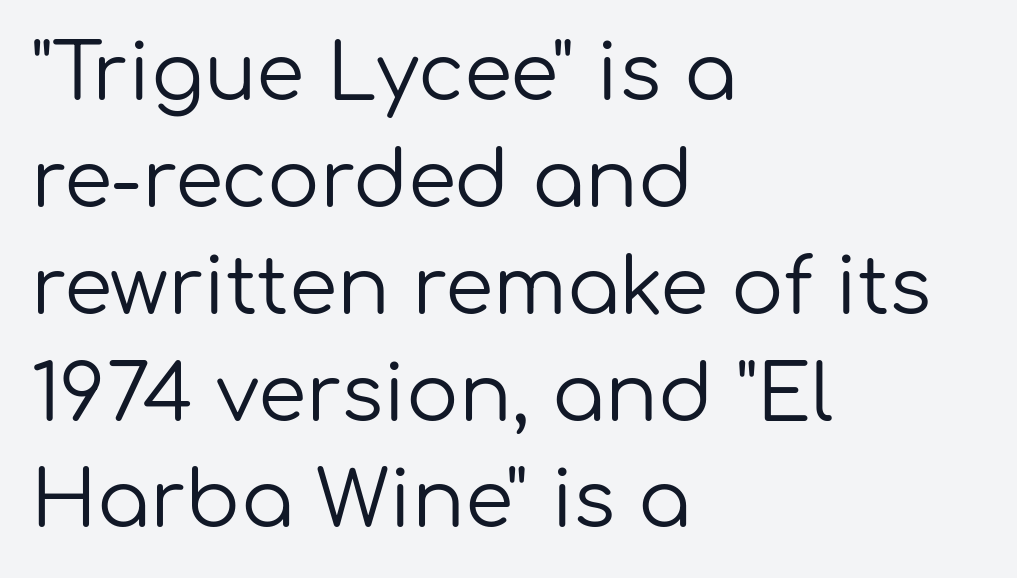
The passage shown is typed in a proportional face where columns would drift. Nothing unusual about the tracking: characters are spaced as the font intends. Posture: upright roman. No feet cap the strokes, marking this as sans-serif type. Each row of text sits above clean, open space. Students, observe: this is what conventionally led text looks like.
